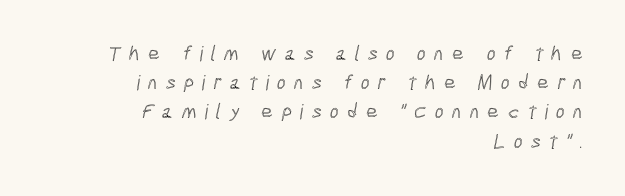
{"underline": "no", "align": "right", "line_spacing": "normal", "line_spacing_ratio": 1.39, "letter_spacing": "wide", "letter_spacing_em": 0.39, "glyph_px": 21}
